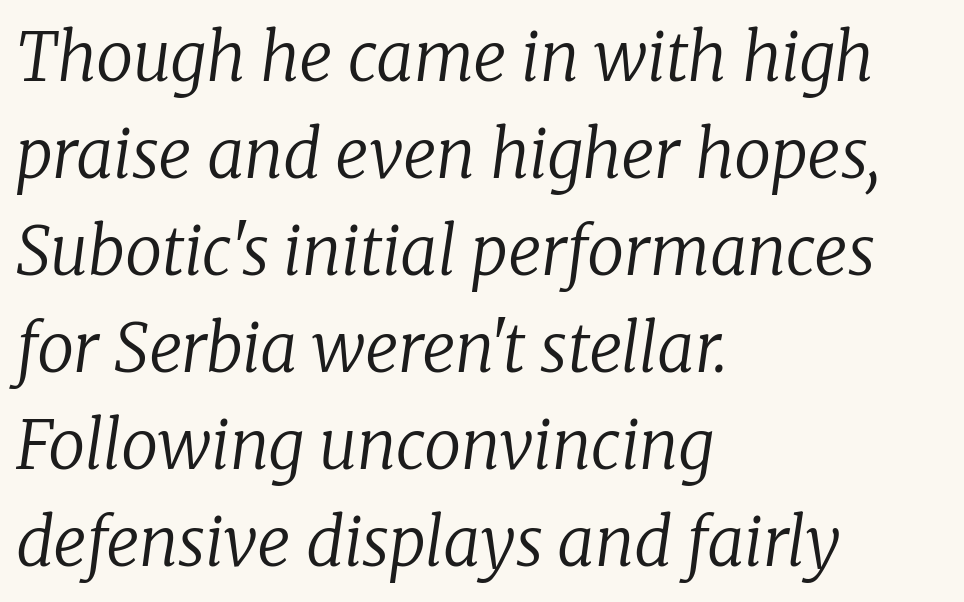
The image shows 66 px regular-weight serif type, italic (leaning right); set left-aligned, normal line spacing (1.47x), normal letter spacing, not underlined; low stroke contrast and a medium x-height.
